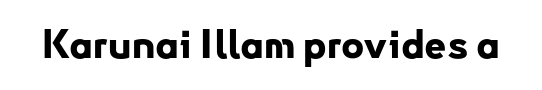
Q: Is the text bold? A: Yes.
Q: Is the text italic (slanted)? A: No, it is upright.
Q: Is the typeface a serif or a sans-serif typeface? A: Sans-serif.
Q: Is the text underlined? A: No.
Q: Is the spacing between letters normal or unusually wide? A: Normal.
Q: Width (condensed, normal, or wide)? A: Normal.
Q: Stroke contrast? A: Low.
Q: x-height? A: Small.
Q: Monospaced? A: No.
